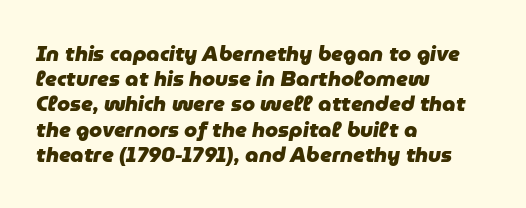
Q: Is the text bold? A: Yes.
Q: Is the text italic (slanted)? A: Yes, it leans right by about 9 degrees.
Q: Is the text underlined? A: No.
Q: How is the paragraph aligned? A: Left-aligned.
Q: Is the spacing between letters normal or unusually wide? A: Normal.
